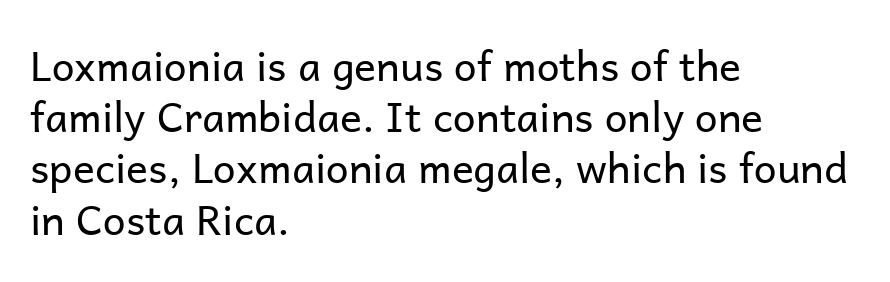
The image shows 41 px regular-weight sans-serif type, upright; set left-aligned, normal line spacing (1.25x), normal letter spacing, not underlined; low stroke contrast and a medium x-height.
